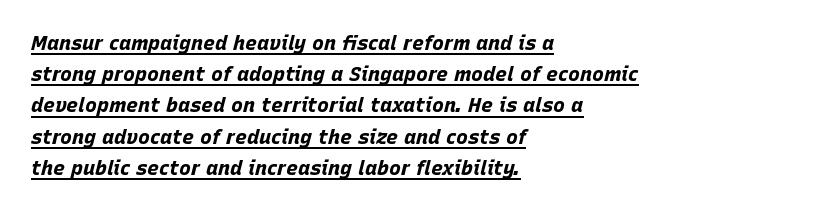
The setting favours the left margin, as ordinary paragraphs usually do. Students, this is bold: see how much ink each stroke carries. Decoration check: the copy is underlined. How would I describe the line gaps? Plain and ordinary. When letters slant like this, we call the style italic. This rendering leaves character spacing at its baseline value.
